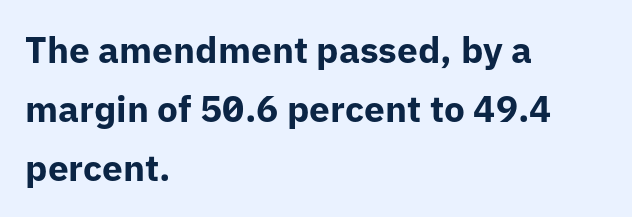
The image shows 37 px bold sans-serif type, upright; set left-aligned, normal line spacing (1.59x), normal letter spacing, not underlined; low stroke contrast and a medium x-height.
